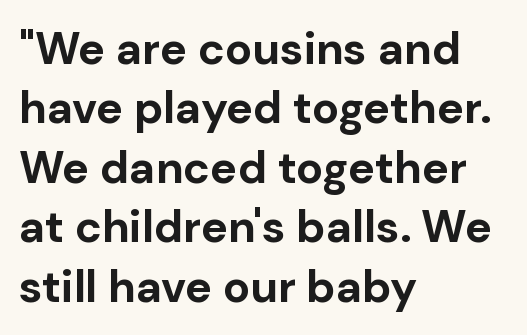
The image shows 45 px bold sans-serif type, upright; set left-aligned, normal line spacing (1.32x), normal letter spacing, not underlined; low stroke contrast and a medium x-height.
